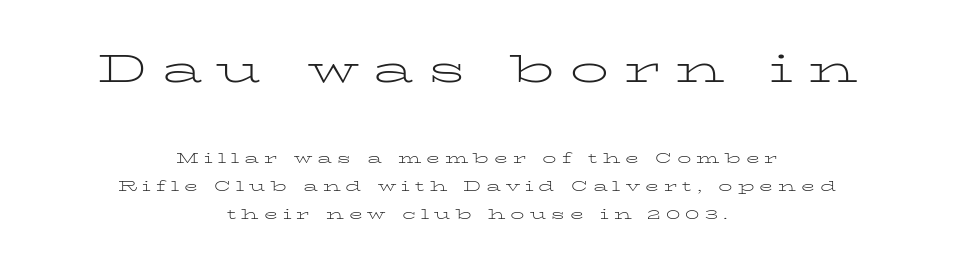
Has an underline been added? It has not. The type sits square on the baseline with zero lean. The more generous point size was reserved for the upper chunk. A typesetter would call this leading open, well beyond the default.
